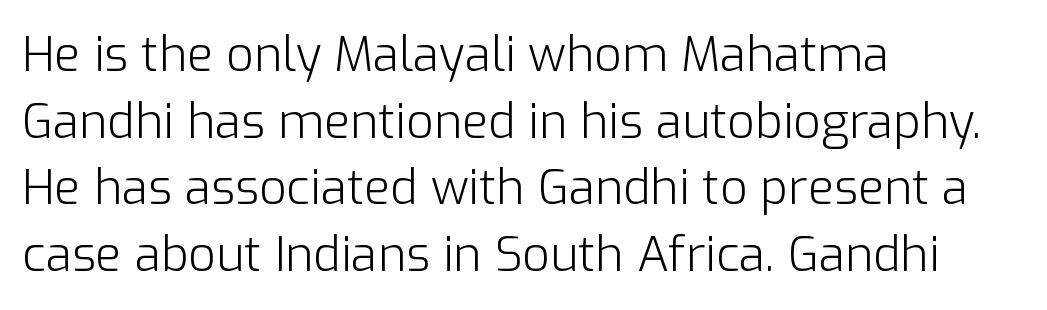
Examine the stroke ends and you'll find no serifs. Notice how the stems are strictly vertical — no italics here. The zone under the glyphs is completely vacant. The strokes are not fattened; the text isn't bold. The rendering anchors every line to the left-hand side.
